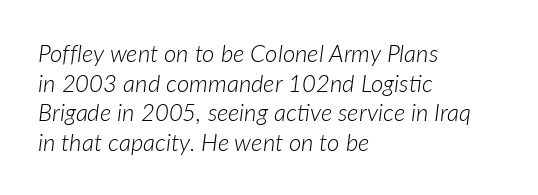
The passage is arranged the way most books set body copy — flush left. This rendering leaves character spacing at its baseline value. The glyphs look as if they've been sheared to an angle. Bold? No — there's no thickening of the strokes.
